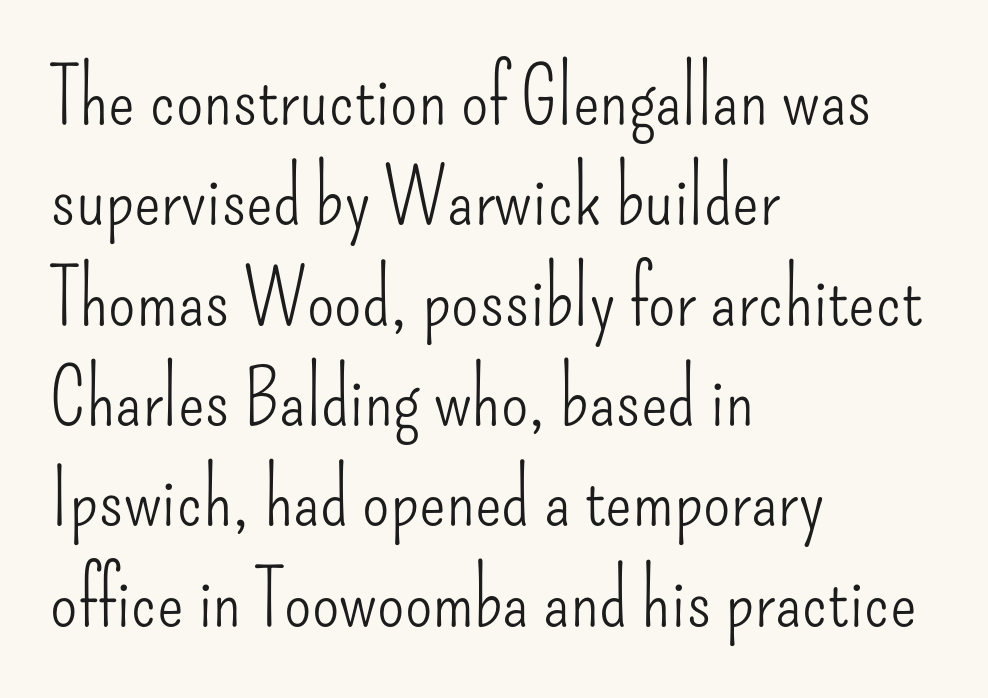
{"serif": "no", "italic": "no", "bold": "no", "weight": "light", "width": "condensed", "stroke_contrast": "low", "x_height": "small", "monospaced": "no", "underline": "no", "align": "left", "line_spacing": "normal", "line_spacing_ratio": 1.27, "letter_spacing": "normal", "letter_spacing_em": 0.0, "glyph_px": 79}
